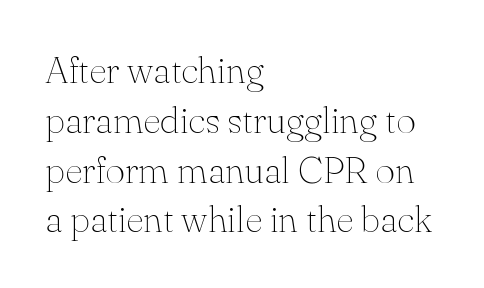
Q: Is the text bold? A: No.
Q: Is the text italic (slanted)? A: No, it is upright.
Q: Is the typeface a serif or a sans-serif typeface? A: Serif.
Q: Is the text underlined? A: No.
Q: How is the paragraph aligned? A: Left-aligned.
Q: Is the spacing between letters normal or unusually wide? A: Normal.
Q: Is the spacing between lines tight, normal or loose? A: Normal.
Q: Width (condensed, normal, or wide)? A: Normal.
Q: Stroke contrast? A: Medium.
Q: x-height? A: Small.
Q: Monospaced? A: No.
